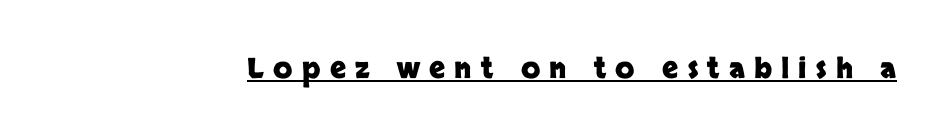
Q: Is the text bold? A: Yes.
Q: Is the text italic (slanted)? A: No, it is upright.
Q: Is the typeface a serif or a sans-serif typeface? A: Sans-serif.
Q: Is the text underlined? A: Yes.
Q: Is the spacing between letters normal or unusually wide? A: Unusually wide.
Q: Width (condensed, normal, or wide)? A: Normal.
Q: Stroke contrast? A: Low.
Q: x-height? A: Large.
Q: Monospaced? A: No.
